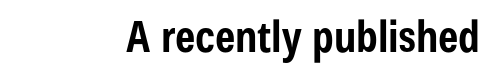
Q: Is the text bold? A: Yes.
Q: Is the text italic (slanted)? A: No, it is upright.
Q: Is the typeface a serif or a sans-serif typeface? A: Sans-serif.
Q: Is the text underlined? A: No.
Q: Is the spacing between letters normal or unusually wide? A: Normal.
Q: Width (condensed, normal, or wide)? A: Condensed.
Q: Stroke contrast? A: Low.
Q: x-height? A: Medium.
Q: Monospaced? A: No.
